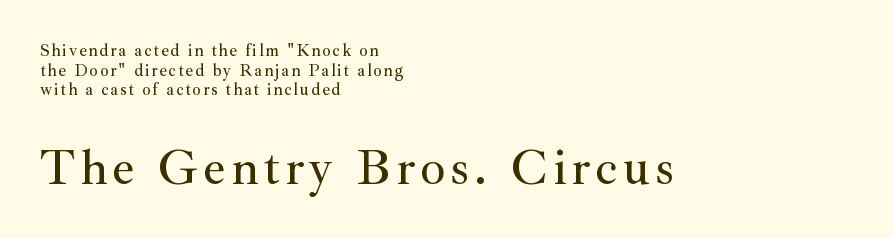
Q: Is the text italic (slanted)? A: No, it is upright.
Q: Is the typeface a serif or a sans-serif typeface? A: Serif.
Q: Is the text underlined? A: No.
Q: How is the paragraph aligned? A: Left-aligned.
Q: Which block of text is set in a larger size, the first (top) or the second (bottom)? A: The second (bottom) one.
Q: Width (condensed, normal, or wide)? A: Normal.
Q: Stroke contrast? A: Medium.
Q: x-height? A: Small.
Q: Monospaced? A: No.
